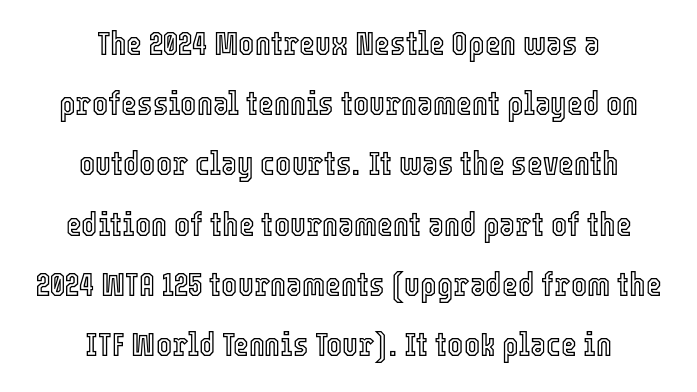
Inter-character spacing is left at the font's built-in metrics. Varying glyph widths throughout — classic text-font behaviour. The foot of each line stays bare and open. The specimen reads as upright at a glance. Visually the block forms a symmetrical silhouette, jagged on both flanks.
